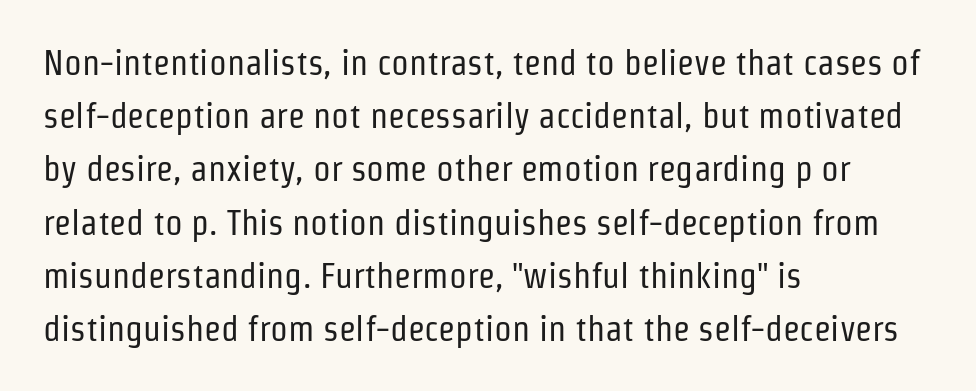
Unlike italic type, these characters show no tilt at all. Leading matches the norm, producing a regular column. The ragged edge is on the right, which tells us the setting is flush left. These lines keep a tight, regular rhythm from letter to letter.
